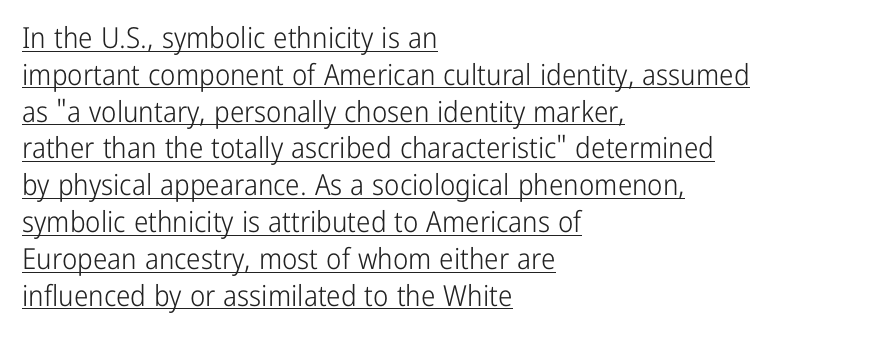
Notice how descenders clear the ascenders below comfortably — that's standard leading. Caption: lettering with a line underneath. The passage shown is typed in a proportional face where columns would drift. Heft: none added — not bold. This is the regular roman posture of the typeface. The designer went with a sans here, leaving each stem footless.
